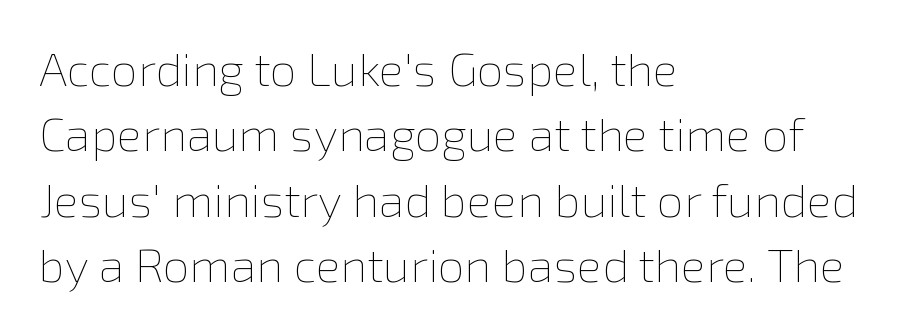
{"italic": "no", "bold": "no", "weight": "thin", "width": "normal", "x_height": "medium", "monospaced": "no", "underline": "no", "align": "left", "line_spacing": "normal", "line_spacing_ratio": 1.39, "letter_spacing": "normal", "letter_spacing_em": 0.0, "glyph_px": 47}
